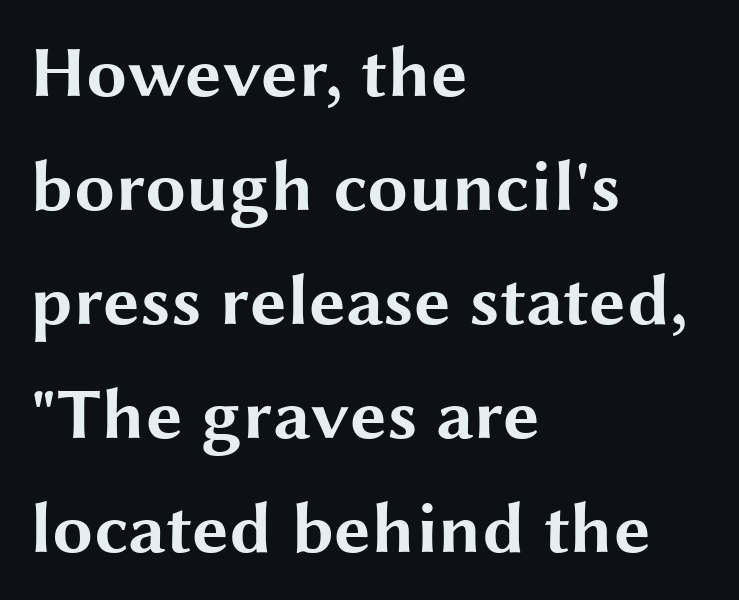
{"serif": "no", "italic": "no", "bold": "yes", "weight": "bold", "width": "wide", "stroke_contrast": "medium", "x_height": "medium", "monospaced": "no", "underline": "no", "align": "left", "line_spacing": "normal", "line_spacing_ratio": 1.56, "letter_spacing": "normal", "letter_spacing_em": 0.0, "glyph_px": 73}
